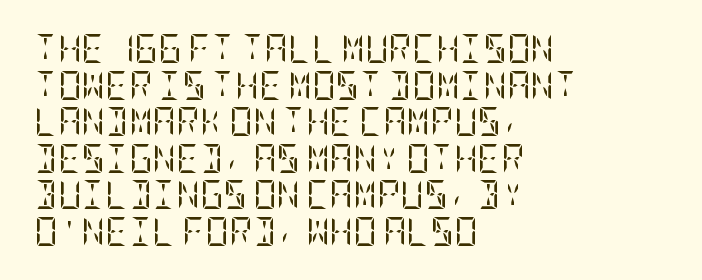
Q: Is the text bold? A: No.
Q: Is the text italic (slanted)? A: No, it is upright.
Q: Is the typeface a serif or a sans-serif typeface? A: Serif.
Q: Is the text underlined? A: No.
Q: How is the paragraph aligned? A: Left-aligned.
Q: Is the spacing between letters normal or unusually wide? A: Normal.
Q: Is the spacing between lines tight, normal or loose? A: Normal.
Q: Width (condensed, normal, or wide)? A: Condensed.
Q: Stroke contrast? A: Low.
Q: x-height? A: Large.
